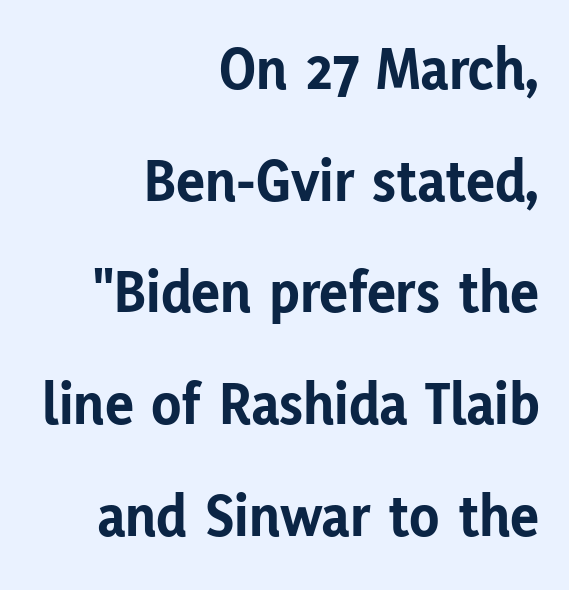
Nope, no serifs anywhere on these letters. This rendering uses right alignment, leaving the left contour irregular. This is heavy type, rendered in bold. Varying glyph widths throughout — classic text-font behaviour. Tracking value appears to be zero — textbook default spacing. Ordinary non-slanted type is in use.
